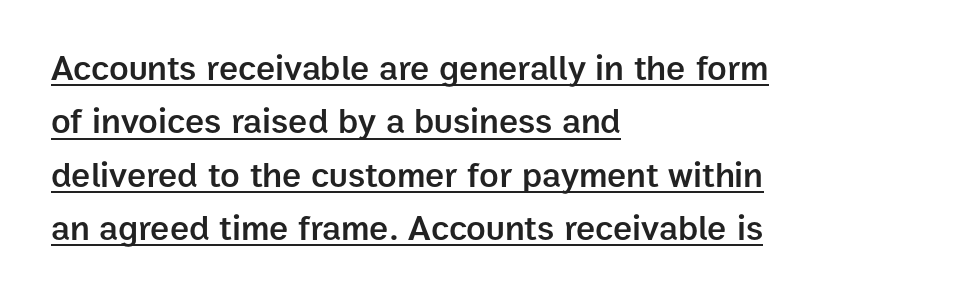
{"serif": "no", "italic": "no", "bold": "semi", "weight": "semibold", "width": "normal", "stroke_contrast": "low", "x_height": "medium", "monospaced": "no", "underline": "yes", "align": "left", "line_spacing": "normal", "line_spacing_ratio": 1.48, "letter_spacing": "normal", "letter_spacing_em": 0.0, "glyph_px": 36}
